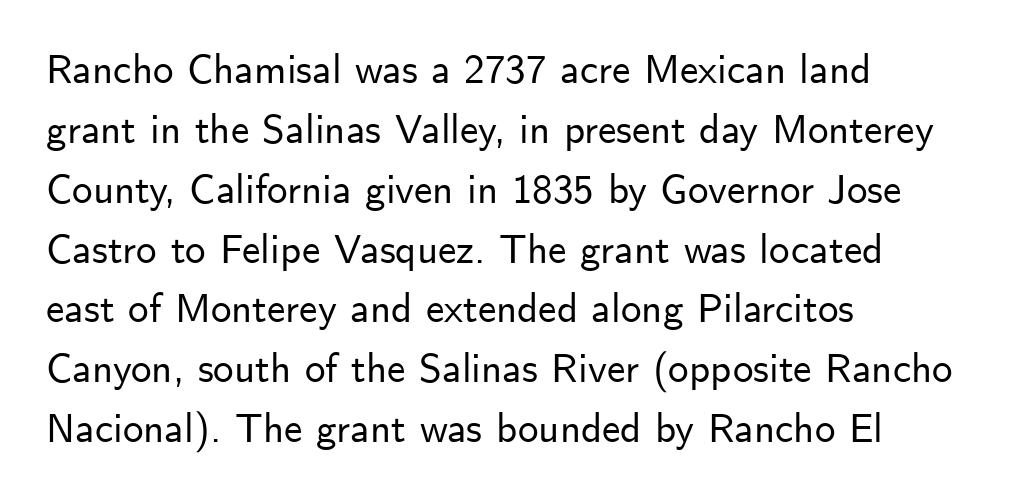
Caption: multi-line text, flush left, ragged right. Typographically, this falls in the sans-serif category. The lettering stays uniformly vertical, giving the passage a roman look. The passage shown stacks its lines at a standard gap. Beneath every word, the page is bare.
